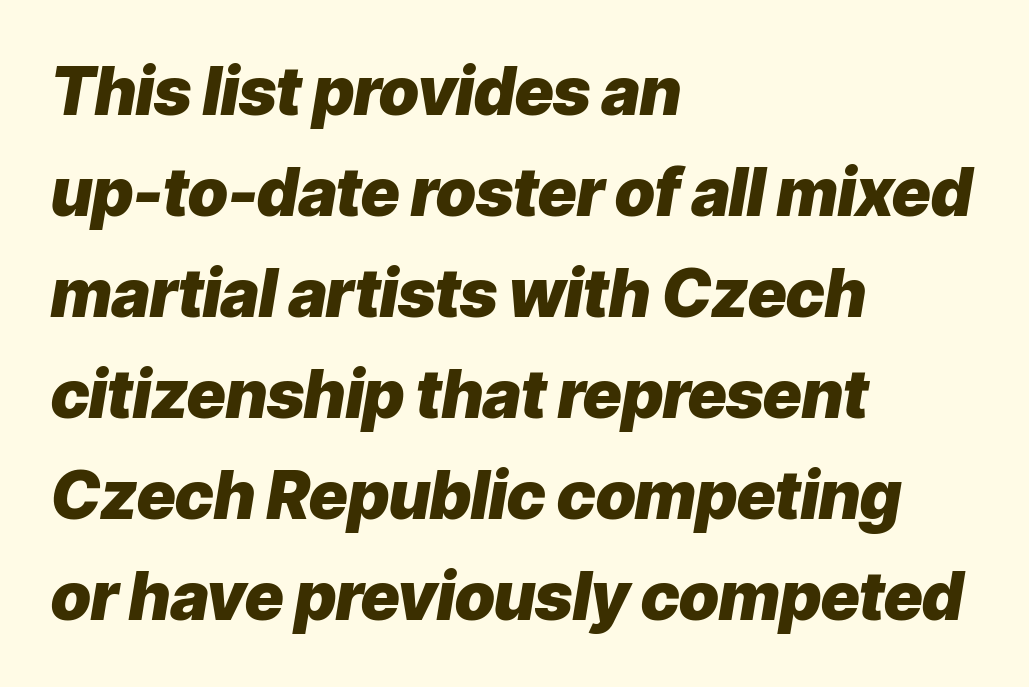
The image shows 66 px heavy type, italic (leaning right); set left-aligned, normal line spacing (1.53x), normal letter spacing, not underlined; low stroke contrast and a medium x-height.
